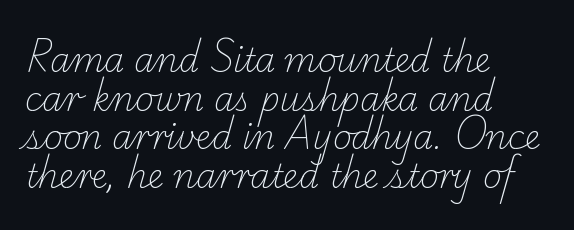
Q: Is the text bold? A: No.
Q: Is the typeface a serif or a sans-serif typeface? A: Serif.
Q: Is the text underlined? A: No.
Q: How is the paragraph aligned? A: Left-aligned.
Q: Is the spacing between letters normal or unusually wide? A: Normal.
Q: Width (condensed, normal, or wide)? A: Normal.
Q: Stroke contrast? A: Low.
Q: x-height? A: Small.
Q: Monospaced? A: No.
